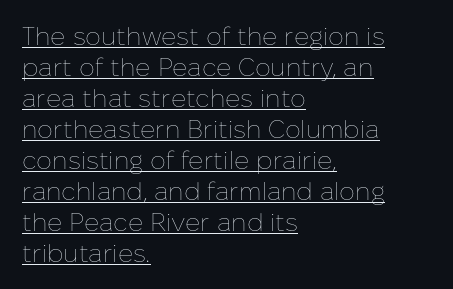
Q: Is the text bold? A: No.
Q: Is the text italic (slanted)? A: No, it is upright.
Q: Is the text underlined? A: Yes.
Q: How is the paragraph aligned? A: Left-aligned.
Q: Is the spacing between letters normal or unusually wide? A: Normal.
